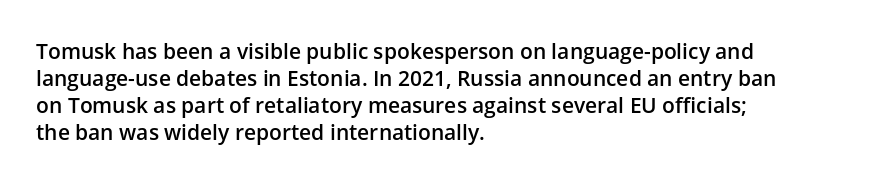
Posture: upright roman. Glance below the letters and you will spot only blank space. Its strokes are somewhat broadened, the hallmark of semibold type. Typeset ragged right — the left edge is the straight one.
